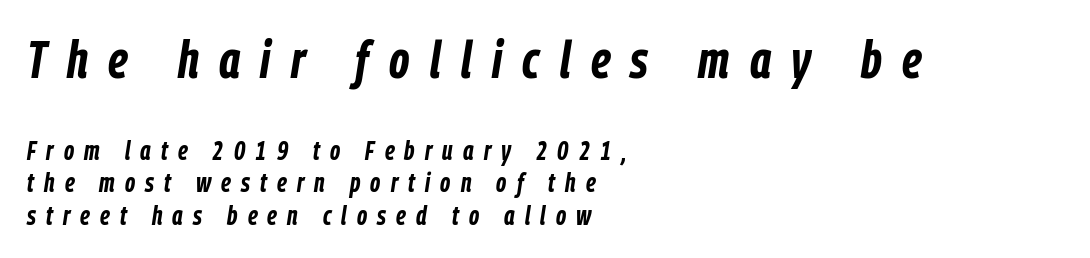
Q: Is the text bold? A: Yes.
Q: Is the text italic (slanted)? A: Yes, it leans right by about 9 degrees.
Q: Is the text underlined? A: No.
Q: How is the paragraph aligned? A: Left-aligned.
Q: Is the spacing between letters normal or unusually wide? A: Unusually wide.
Q: Is the spacing between lines tight, normal or loose? A: Normal.
Q: Which block of text is set in a larger size, the first (top) or the second (bottom)? A: The first (top) one.
Q: Width (condensed, normal, or wide)? A: Condensed.
Q: Stroke contrast? A: Low.
Q: x-height? A: Medium.
Q: Monospaced? A: No.
